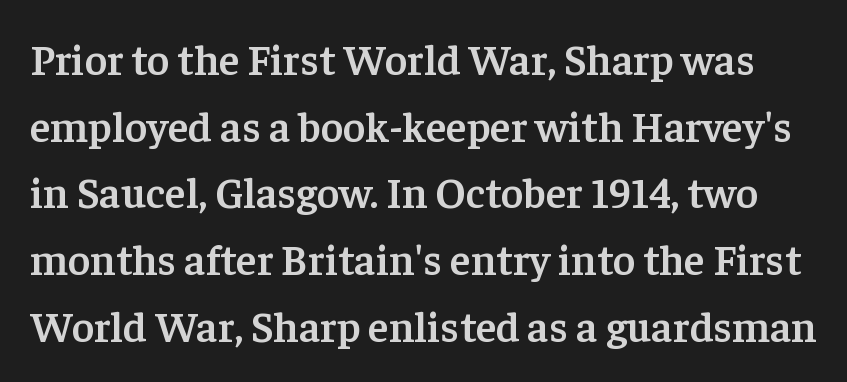
Nobody touched the tracking dial on this one. Do the letters lean? They stand straight. In terms of weight, the rendering is demibold, just under bold. The rendering uses natural spacing where letterforms have individual widths.
